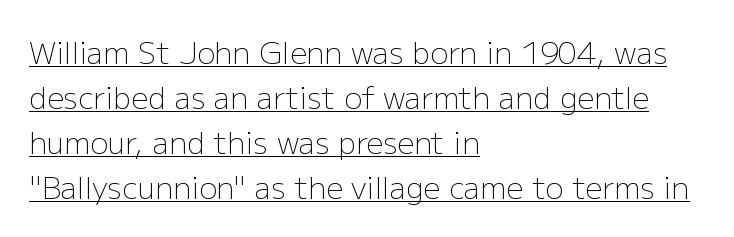
{"serif": "no", "italic": "no", "bold": "no", "weight": "light", "width": "normal", "stroke_contrast": "low", "x_height": "medium", "monospaced": "no", "underline": "yes", "align": "left", "line_spacing": "normal", "line_spacing_ratio": 1.5, "letter_spacing": "normal", "letter_spacing_em": 0.0, "glyph_px": 30}
